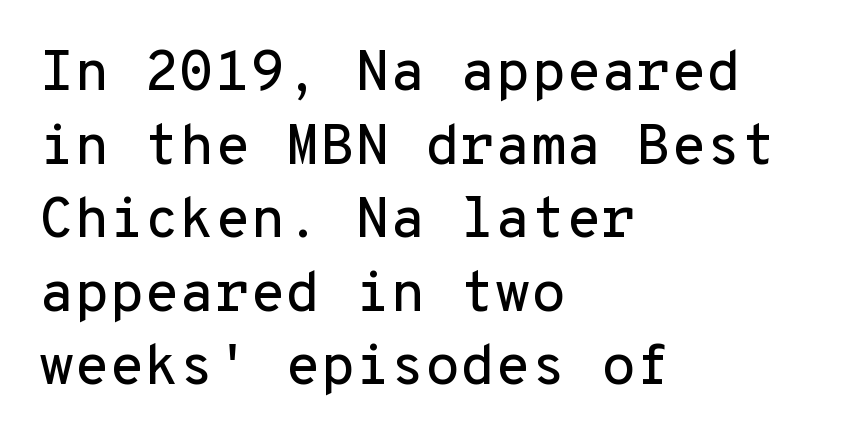
{"serif": "no", "italic": "no", "width": "normal", "stroke_contrast": "low", "x_height": "medium", "monospaced": "yes", "underline": "no", "align": "left", "line_spacing": "normal", "line_spacing_ratio": 1.29, "letter_spacing": "normal", "letter_spacing_em": 0.0, "glyph_px": 57}
